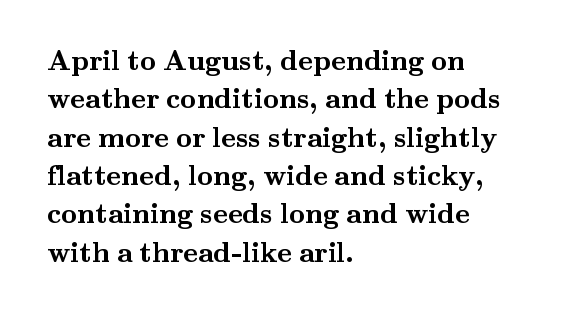
Evenly set lines give the paragraph a standard silhouette. Which margin do the lines hug? The left one — the right edge is uneven. Proportional: the letters do not fall into vertical columns. The face used here has the dense, thick strokes of a bold.
